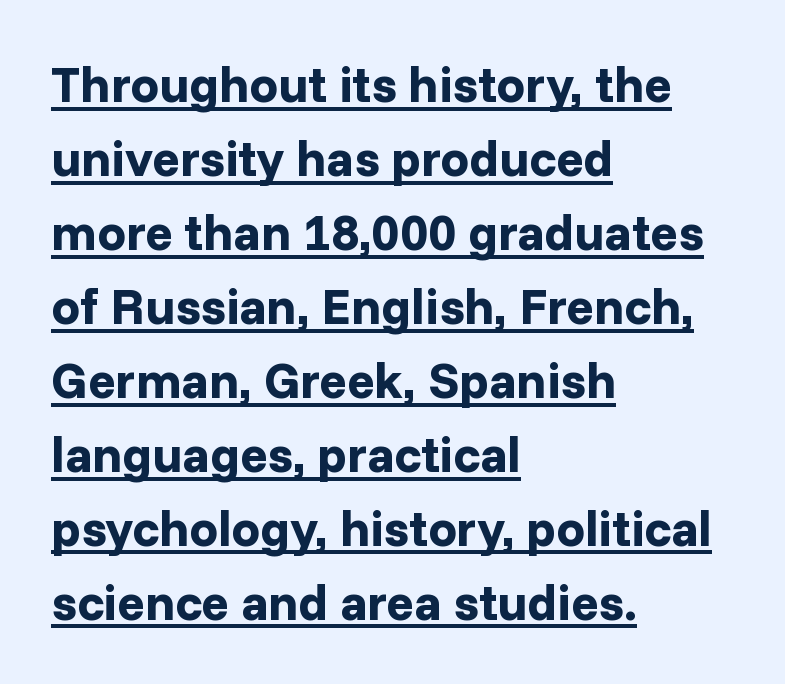
The image shows 51 px bold sans-serif type, upright; set left-aligned, normal line spacing (1.45x), normal letter spacing, underlined; low stroke contrast and a medium x-height.
